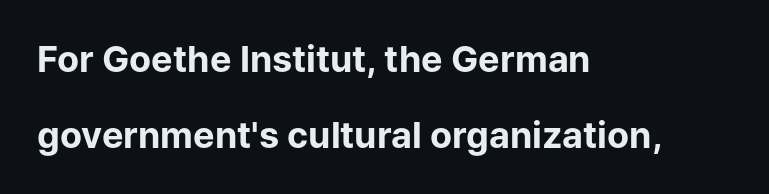
The strip under each line holds only bare page. Is the block centered? No — it sits flush against the left margin. This sample uses an upright cut, with every glyph sitting square on the baseline. A typesetter would call this leading open, well beyond the default. This sample uses a sans-serif face. The letters sit at their default tracking, neither squeezed nor spread.
